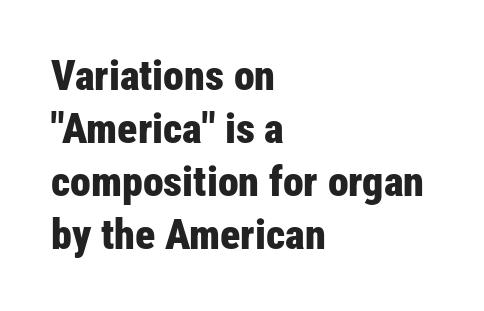
{"serif": "no", "italic": "no", "bold": "yes", "weight": "bold", "width": "condensed", "stroke_contrast": "low", "x_height": "medium", "monospaced": "no", "underline": "no", "align": "left", "line_spacing": "normal", "line_spacing_ratio": 1.26, "letter_spacing": "normal", "letter_spacing_em": 0.0, "glyph_px": 42}
